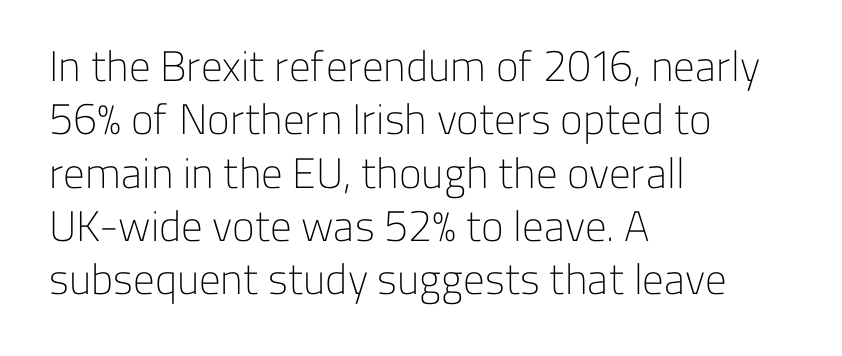
{"serif": "no", "italic": "no", "bold": "no", "weight": "light", "width": "normal", "stroke_contrast": "low", "x_height": "medium", "monospaced": "no", "underline": "no", "align": "left", "line_spacing_ratio": 1.24, "letter_spacing": "normal", "letter_spacing_em": 0.0, "glyph_px": 43}
